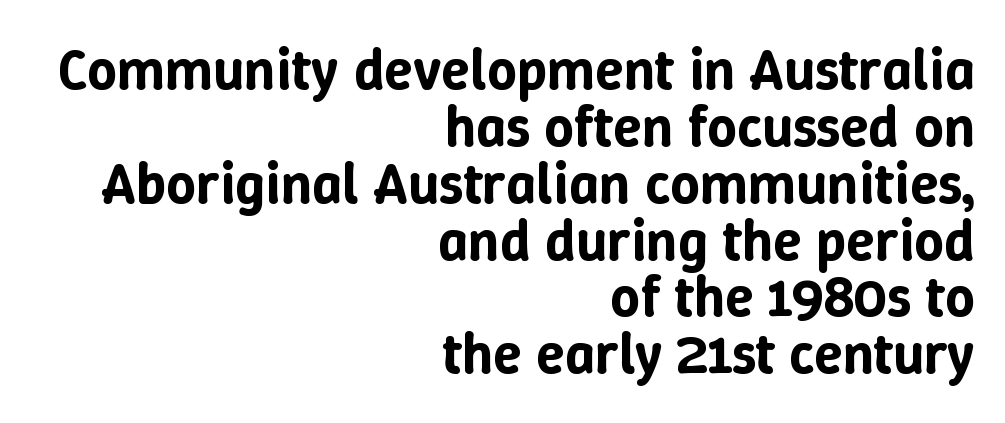
{"italic": "no", "width": "normal", "stroke_contrast": "low", "x_height": "medium", "monospaced": "no", "underline": "no", "align": "right", "line_spacing": "tight", "line_spacing_ratio": 0.98, "letter_spacing": "normal", "letter_spacing_em": 0.0, "glyph_px": 58}
